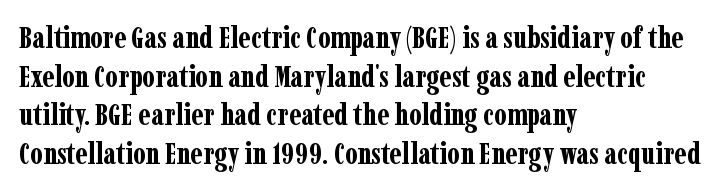
{"serif": "yes", "italic": "no", "bold": "yes", "weight": "bold", "width": "condensed", "stroke_contrast": "low", "x_height": "medium", "monospaced": "no", "underline": "no", "align": "left", "line_spacing": "normal", "line_spacing_ratio": 1.29, "letter_spacing": "normal", "letter_spacing_em": 0.0, "glyph_px": 30}
